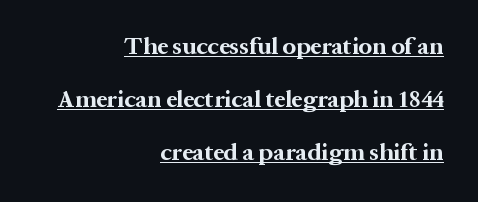
The tracking reads as untouched default to a designer's eye. Glance below the letters and you will spot a drawn line. The rendering uses a large line-height, opening up the rows. The ragged edge is on the left, which tells us the setting is flush right.
